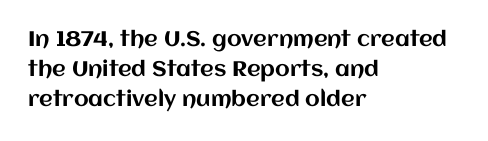
{"italic": "no", "underline": "no", "align": "left", "line_spacing": "normal", "line_spacing_ratio": 1.43, "letter_spacing": "normal", "letter_spacing_em": 0.0, "glyph_px": 21}
